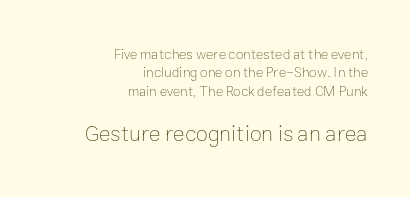
Unlike italic type, these characters show no tilt at all. The space directly below the letters is spotless. The lines in this sample share a right terminus and differ only in where they begin. Nobody touched the tracking dial on this one. Compare the two chunks: the lower has the greater cap height. Vertical stems look standard width or narrower in stroke.
